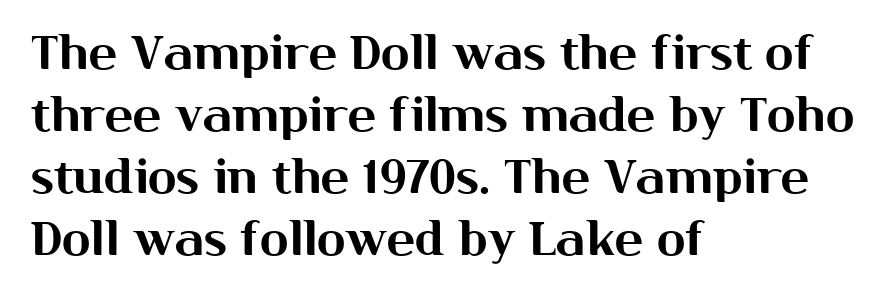
Q: Is the text italic (slanted)? A: No, it is upright.
Q: Is the typeface a serif or a sans-serif typeface? A: Sans-serif.
Q: Is the text underlined? A: No.
Q: How is the paragraph aligned? A: Left-aligned.
Q: Is the spacing between letters normal or unusually wide? A: Normal.
Q: Is the spacing between lines tight, normal or loose? A: Normal.
Q: Width (condensed, normal, or wide)? A: Normal.
Q: Stroke contrast? A: Medium.
Q: x-height? A: Medium.
Q: Monospaced? A: No.
